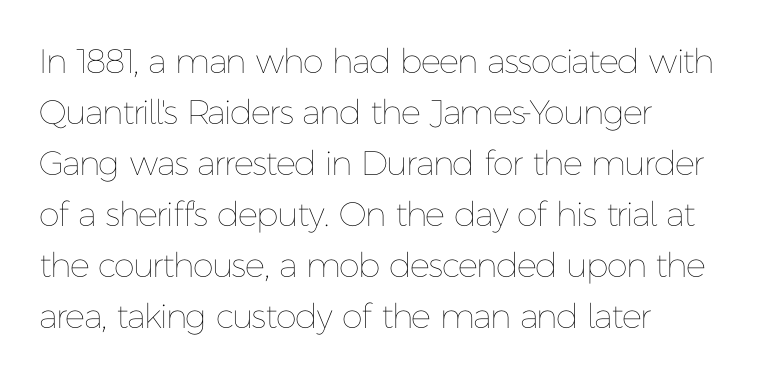
The image shows 34 px thin type, upright; set normal line spacing (1.5x), normal letter spacing, not underlined; low stroke contrast and a medium x-height.
